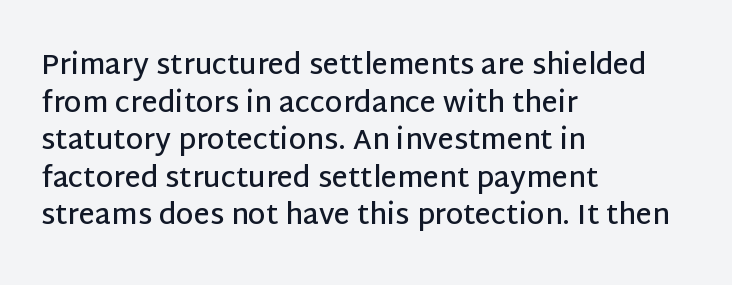
{"serif": "no", "italic": "no", "bold": "semi", "weight": "semibold", "width": "normal", "stroke_contrast": "low", "x_height": "large", "monospaced": "no", "underline": "no", "align": "left", "line_spacing": "normal", "line_spacing_ratio": 1.34, "letter_spacing": "normal", "letter_spacing_em": 0.0, "glyph_px": 28}
